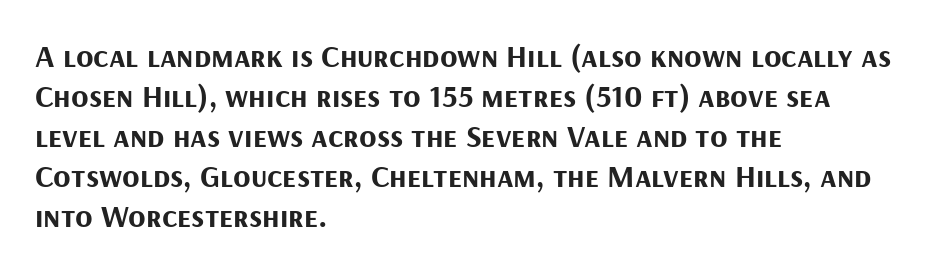
The passage is arranged the way most books set body copy — flush left. A typesetter would mark this as roman, not italic. Quick note: interline space is typical. Pretty heavy lettering here — definitely bold. Plain, unruled lines of type. The face used here is rendered with its standard letterfit.
